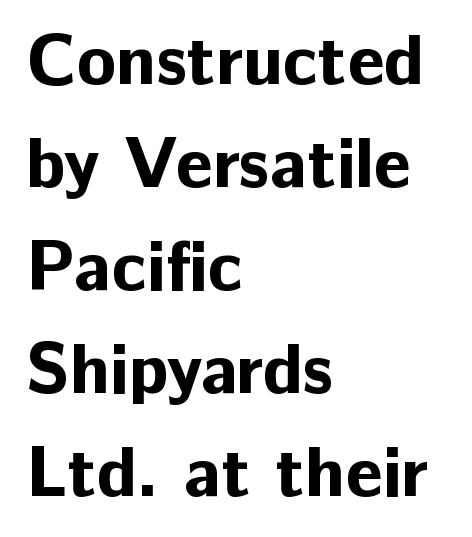
The image shows 72 px bold sans-serif type, upright; set left-aligned, normal line spacing (1.43x), normal letter spacing, not underlined; low stroke contrast and a medium x-height.
